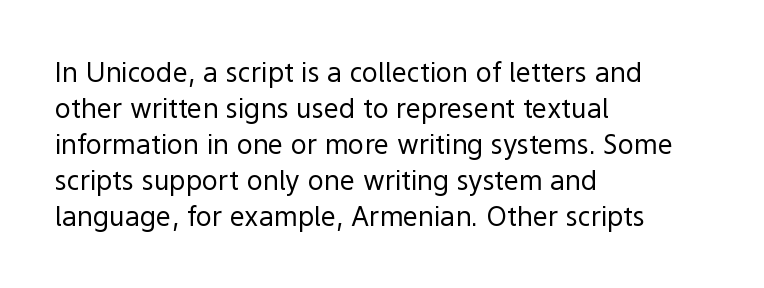
The image shows 27 px text type, upright; set left-aligned, normal line spacing (1.33x), normal letter spacing, not underlined.
